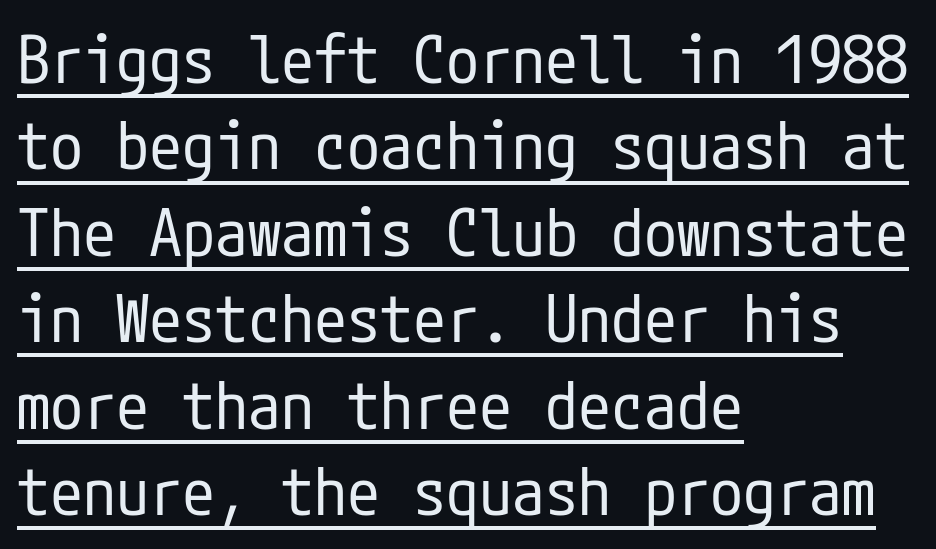
The image shows 66 px regular-weight, condensed sans-serif type, upright; set left-aligned, normal line spacing (1.31x), normal letter spacing, underlined; low stroke contrast and a medium x-height.
